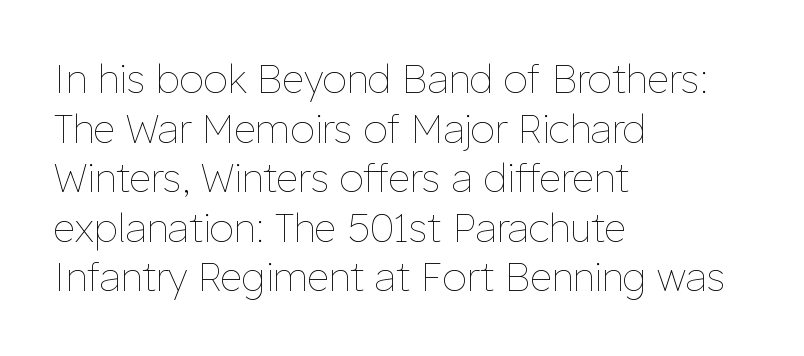
These lines were composed using upright roman letters. The rag falls on the right side of this text block. This sample has the flowing, uneven cadence of proportional lettering. No letter is thick-stroked: the sample isn't bold.
